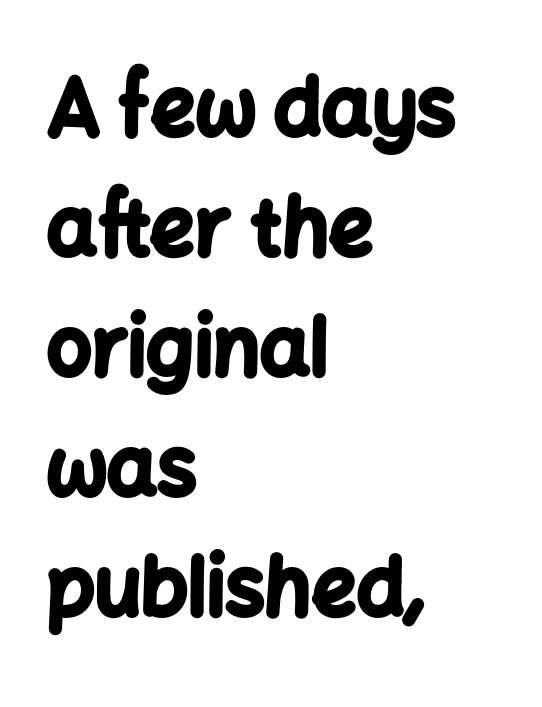
Q: Is the text bold? A: Yes.
Q: Is the text italic (slanted)? A: No, it is upright.
Q: Is the typeface a serif or a sans-serif typeface? A: Sans-serif.
Q: Is the text underlined? A: No.
Q: How is the paragraph aligned? A: Left-aligned.
Q: Is the spacing between letters normal or unusually wide? A: Normal.
Q: Is the spacing between lines tight, normal or loose? A: Normal.
Q: Width (condensed, normal, or wide)? A: Normal.
Q: Stroke contrast? A: Low.
Q: x-height? A: Medium.
Q: Monospaced? A: No.
